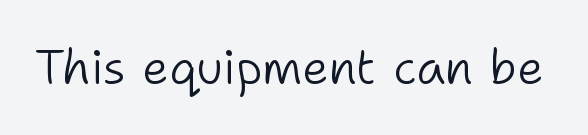
The image shows 48 px light sans-serif type, upright; set normal letter spacing, not underlined; low stroke contrast and a medium x-height.
